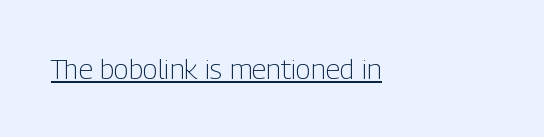
The image shows 28 px light, condensed sans-serif type, upright; set left-aligned, normal letter spacing, underlined; low stroke contrast and a medium x-height.
